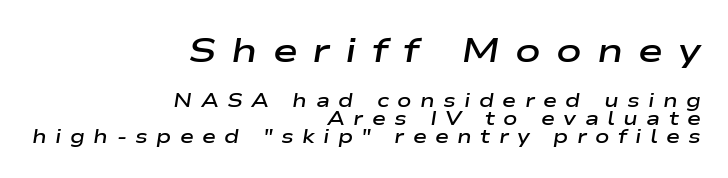
The image shows 34 px semibold, wide type, italic (leaning right); set right-aligned, tight line spacing (0.96x), unusually wide letter spacing (+0.44 em), not underlined; the first (top) block is 1.79x larger; low stroke contrast and a medium x-height.
